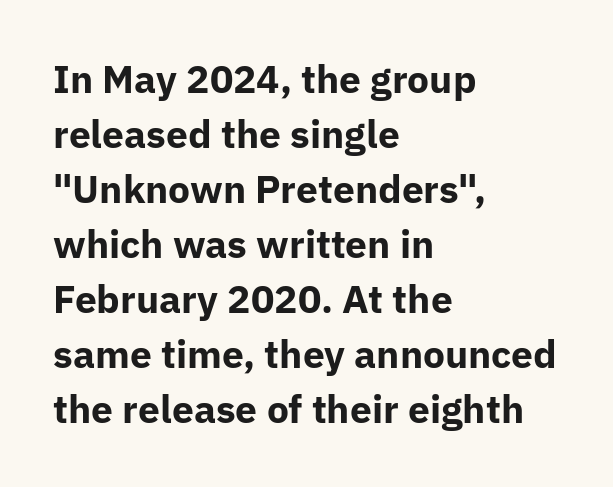
{"serif": "no", "italic": "no", "bold": "yes", "weight": "bold", "width": "normal", "stroke_contrast": "low", "x_height": "medium", "monospaced": "no", "underline": "no", "align": "left", "line_spacing": "normal", "line_spacing_ratio": 1.41, "letter_spacing": "normal", "letter_spacing_em": 0.0, "glyph_px": 39}
